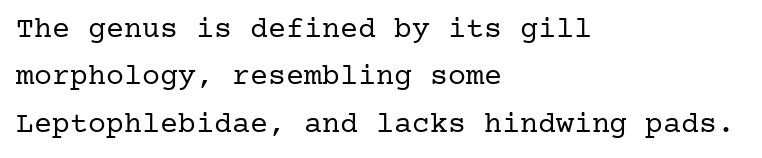
{"serif": "yes", "italic": "no", "bold": "no", "weight": "regular", "width": "normal", "stroke_contrast": "low", "x_height": "medium", "underline": "no", "align": "left", "line_spacing": "normal", "line_spacing_ratio": 1.58, "letter_spacing": "normal", "letter_spacing_em": 0.0, "glyph_px": 30}
